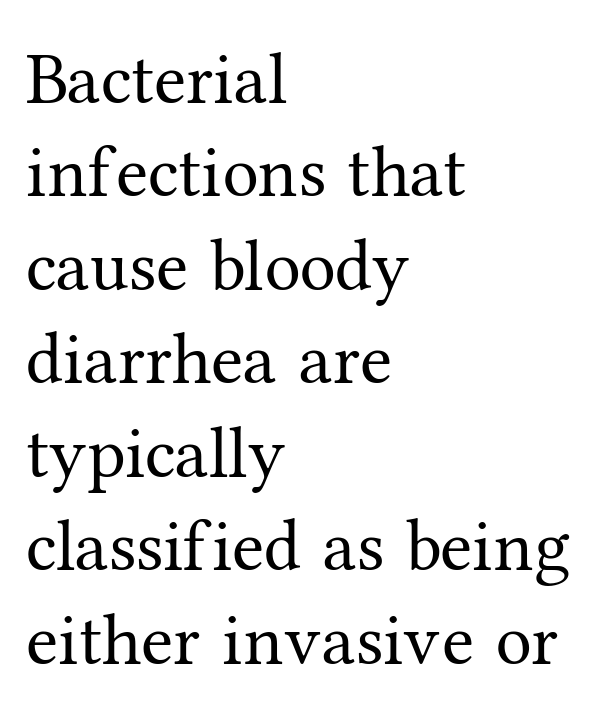
The image shows 73 px regular-weight serif type, upright; set left-aligned, normal line spacing (1.28x), normal letter spacing, not underlined; medium stroke contrast and a medium x-height.
